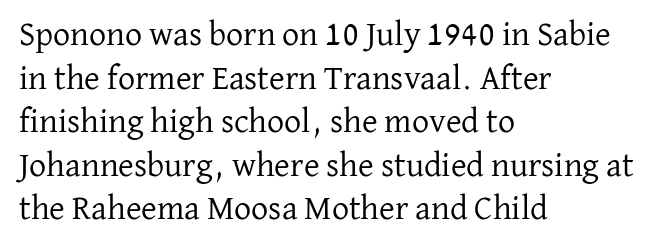
Q: Is the text bold? A: No.
Q: Is the text italic (slanted)? A: No, it is upright.
Q: Is the typeface a serif or a sans-serif typeface? A: Serif.
Q: Is the text underlined? A: No.
Q: How is the paragraph aligned? A: Left-aligned.
Q: Is the spacing between letters normal or unusually wide? A: Normal.
Q: Is the spacing between lines tight, normal or loose? A: Normal.
Q: Width (condensed, normal, or wide)? A: Normal.
Q: Stroke contrast? A: Low.
Q: x-height? A: Medium.
Q: Monospaced? A: No.
